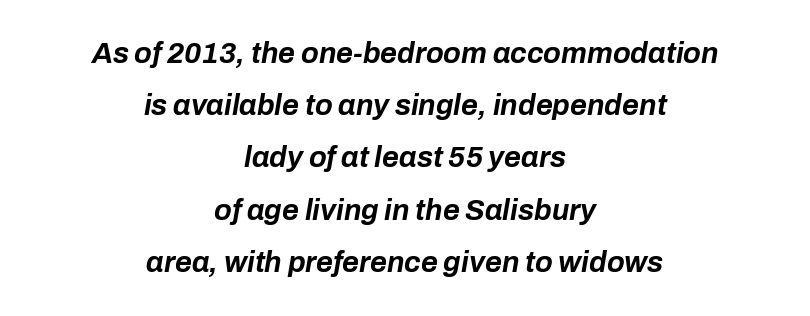
The image shows 29 px bold type, italic (leaning right); set centered, line spacing 1.8x, normal letter spacing, not underlined; low stroke contrast and a medium x-height.
